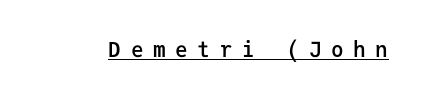
The image shows 21 px text type, upright; set unusually wide letter spacing (+0.46 em), underlined.
